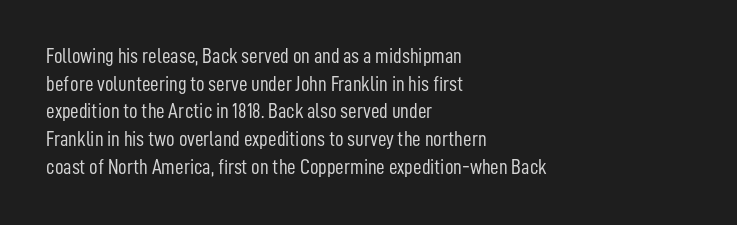
Q: Is the text bold? A: No.
Q: Is the text italic (slanted)? A: No, it is upright.
Q: Is the text underlined? A: No.
Q: How is the paragraph aligned? A: Left-aligned.
Q: Is the spacing between letters normal or unusually wide? A: Normal.
Q: Is the spacing between lines tight, normal or loose? A: Normal.
